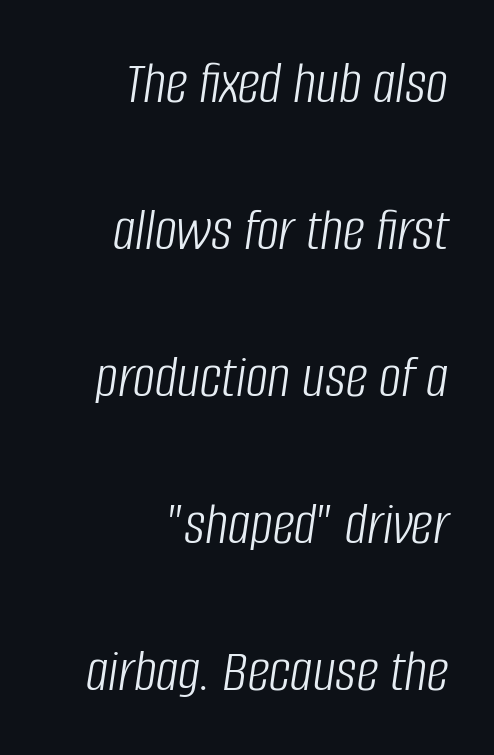
Q: Is the text bold? A: No.
Q: Is the text italic (slanted)? A: Yes, it leans right by about 8 degrees.
Q: Is the text underlined? A: No.
Q: How is the paragraph aligned? A: Right-aligned.
Q: Is the spacing between letters normal or unusually wide? A: Normal.
Q: Is the spacing between lines tight, normal or loose? A: Loose.
Q: Width (condensed, normal, or wide)? A: Condensed.
Q: Stroke contrast? A: Low.
Q: x-height? A: Large.
Q: Monospaced? A: No.
